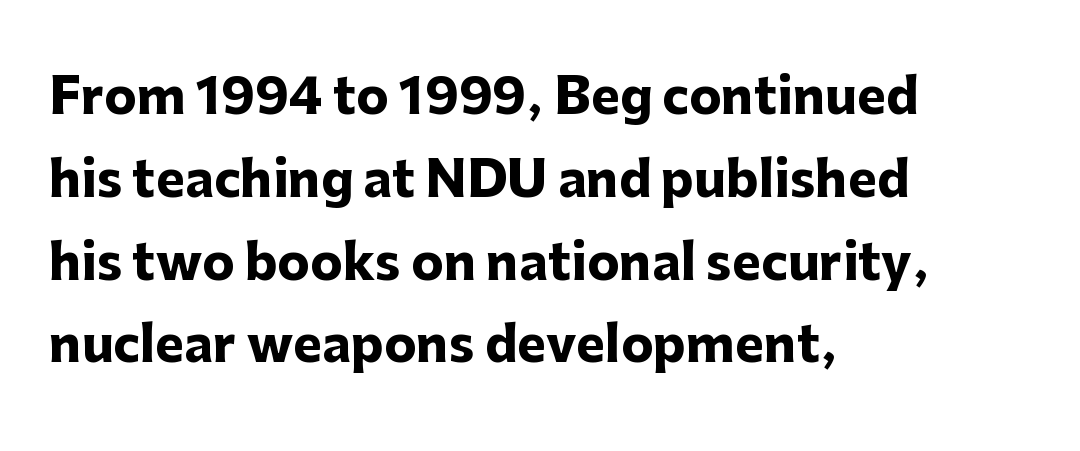
{"serif": "no", "italic": "no", "bold": "yes", "weight": "heavy", "width": "normal", "stroke_contrast": "low", "x_height": "medium", "monospaced": "no", "underline": "no", "align": "left", "line_spacing": "normal", "line_spacing_ratio": 1.69, "letter_spacing": "normal", "letter_spacing_em": 0.0, "glyph_px": 49}
